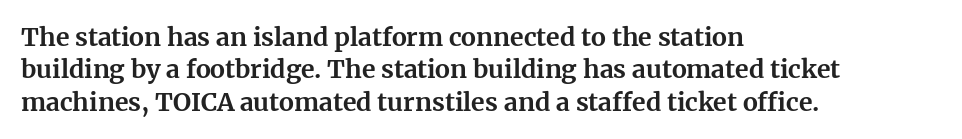
A typesetter would mark this as roman, not italic. The strokes are fattened all the way to bold. Beneath every word, the page is bare. The letters sit at their default tracking, neither squeezed nor spread. Notice how the passage keeps a crisp vertical edge on the left only. The lines sit at an ordinary, default distance from one another.
